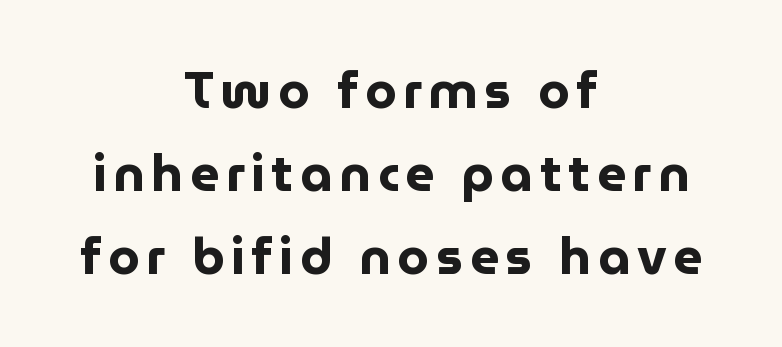
{"serif": "no", "italic": "no", "bold": "yes", "weight": "bold", "width": "normal", "stroke_contrast": "low", "x_height": "medium", "monospaced": "no", "underline": "no", "align": "center", "line_spacing": "normal", "line_spacing_ratio": 1.63, "glyph_px": 51}
